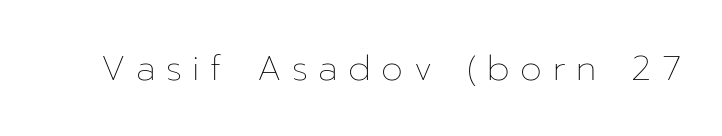
{"italic": "no", "bold": "no", "weight": "thin", "width": "normal", "stroke_contrast": "low", "x_height": "medium", "monospaced": "no", "underline": "no", "letter_spacing": "wide", "letter_spacing_em": 0.3, "glyph_px": 35}
